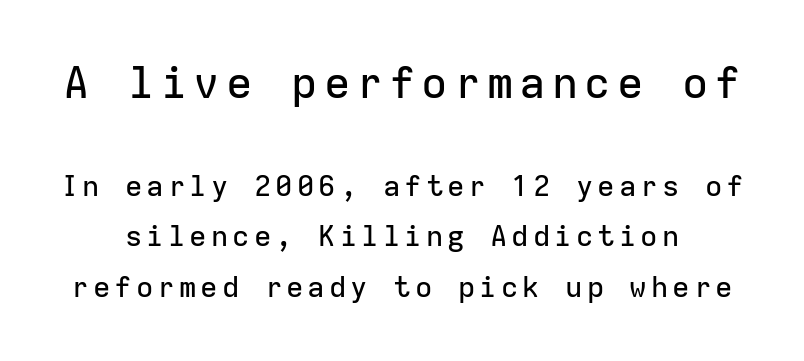
Q: Is the text italic (slanted)? A: No, it is upright.
Q: Is the typeface a serif or a sans-serif typeface? A: Sans-serif.
Q: Is the text underlined? A: No.
Q: Which block of text is set in a larger size, the first (top) or the second (bottom)? A: The first (top) one.
Q: Width (condensed, normal, or wide)? A: Normal.
Q: Stroke contrast? A: Low.
Q: x-height? A: Medium.
Q: Monospaced? A: Yes.
